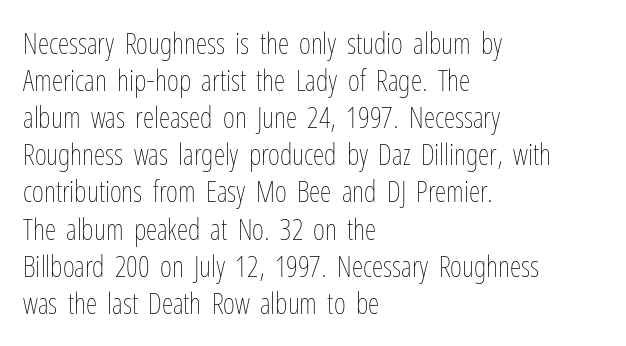
{"italic": "no", "bold": "no", "weight": "thin", "width": "condensed", "stroke_contrast": "low", "x_height": "medium", "monospaced": "no", "underline": "no", "align": "left", "line_spacing": "normal", "line_spacing_ratio": 1.28, "letter_spacing": "normal", "letter_spacing_em": 0.0, "glyph_px": 29}
